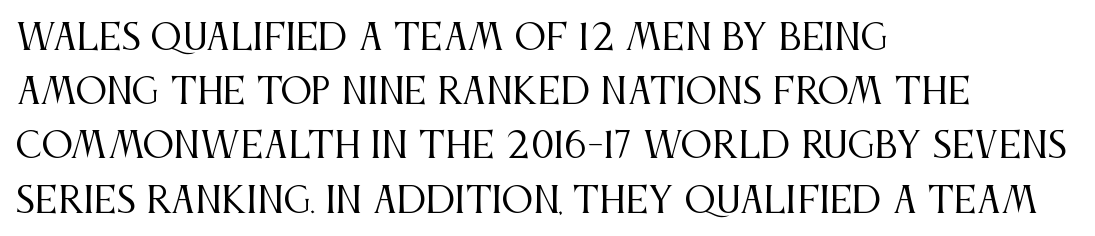
Style check: upright. Serif or sans? Serif — the stroke terminals have little feet. Does the leading feel generous? No, just average. The letters advance in unequal steps, a hallmark of proportional type. The letterforms sit at book weight or below. Anything drawn beneath the words? Only blank space.
